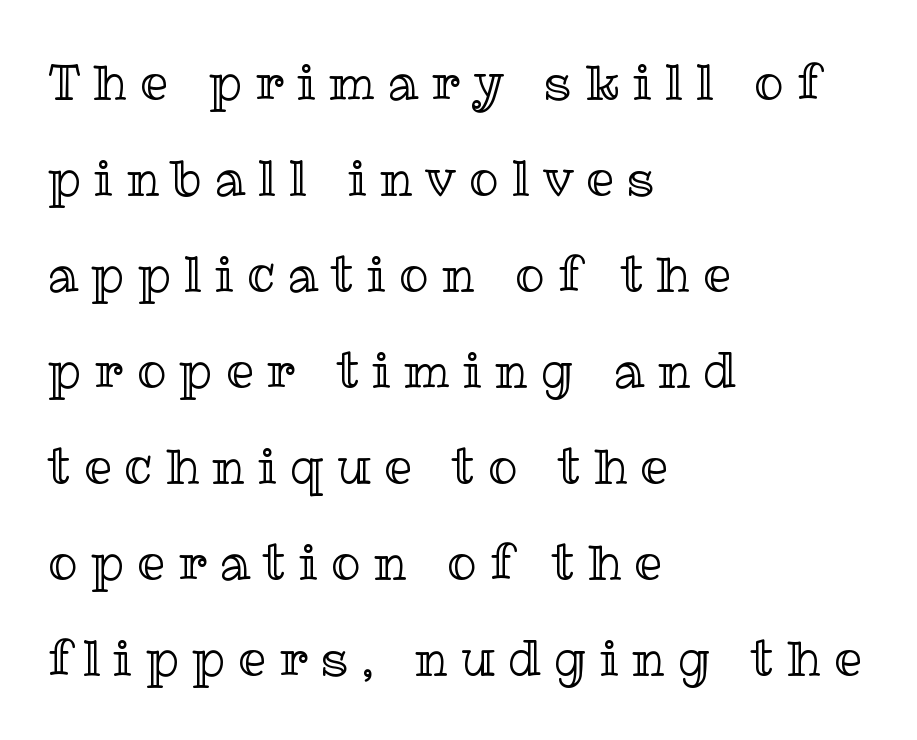
The image shows 49 px text type, upright; set left-aligned, loose line spacing (1.96x), unusually wide letter spacing (+0.27 em), not underlined; a medium x-height.
